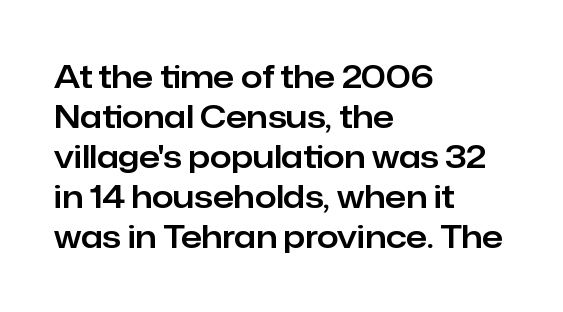
Ordinary non-slanted type is in use. Check under the words: just untouched page. Which margin do the lines hug? The left one — the right edge is uneven. A typesetter would call this zero additional tracking. The lines sit at an ordinary, default distance from one another. Each letter keeps its own natural width here, so spacing adapts to shape.
